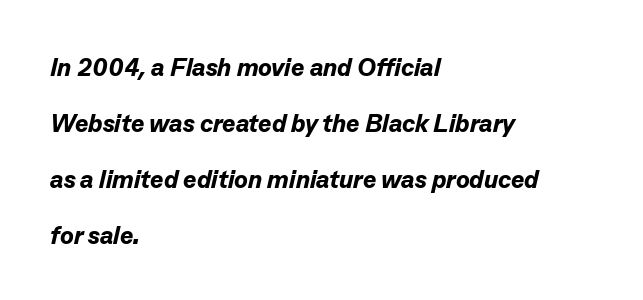
Check under the words: just untouched page. Horizontally, the lines are justified to the leading edge only. The rendering uses a large line-height, opening up the rows. Observe the ordinary spacing: letters are neighbours, not strangers. The characters look thick and weighty, a clear bold. Style check: oblique.
